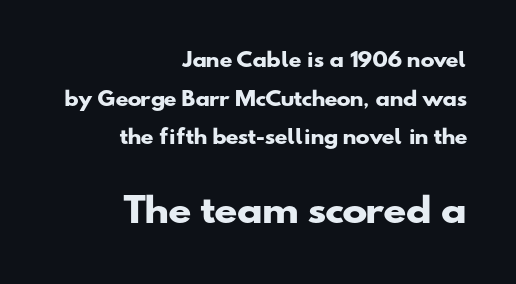
The image shows 34 px heavy, wide sans-serif type; set right-aligned, loose line spacing (2.03x), normal letter spacing, not underlined; the second (bottom) block is 1.79x larger; low stroke contrast and a small x-height.
